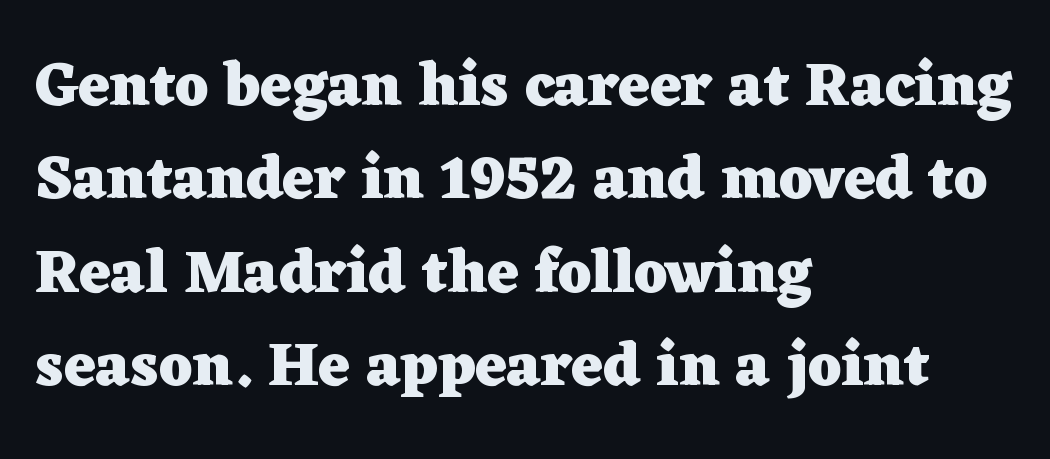
{"serif": "yes", "italic": "no", "bold": "yes", "weight": "heavy", "width": "wide", "stroke_contrast": "low", "x_height": "medium", "monospaced": "no", "underline": "no", "align": "left", "line_spacing": "normal", "line_spacing_ratio": 1.53, "letter_spacing": "normal", "letter_spacing_em": 0.0, "glyph_px": 61}
